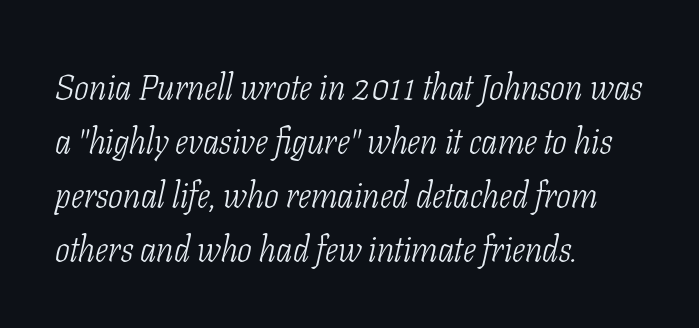
The letterforms sit shoulder to shoulder at normal distance. Compared with ordinary roman type, these characters are visibly tilted. Serifs: yes, visible at the terminals of the letterforms. Do the characters align in a grid? No, the font is proportional. Is the block centered? No — it sits flush against the left margin. The typesetting does not lean heavy: it is not bold.
